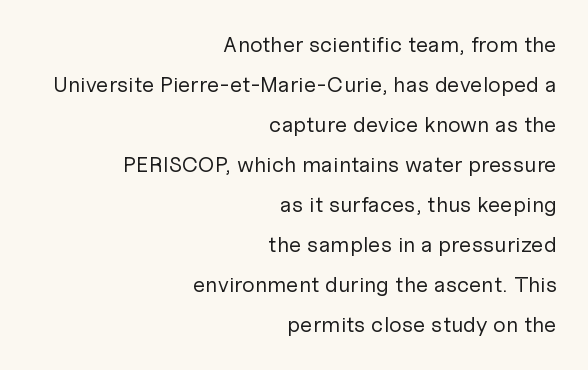
The ragged edge is on the left, which tells us the setting is flush right. Each stroke keeps to a modest, everyday thickness or less. Underlining? Definitely not there. This sample uses an upright cut, with every glyph sitting square on the baseline. How are the letters spaced? Ordinarily, with no added tracking.
